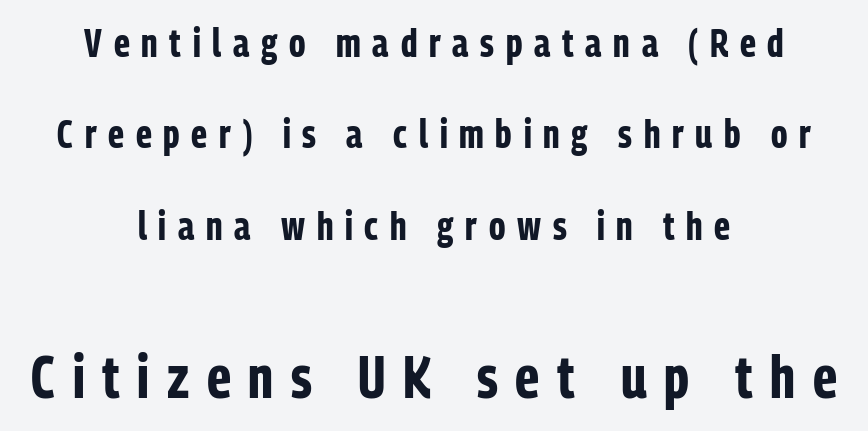
The image shows 59 px bold, condensed sans-serif type, upright; set centered, loose line spacing (2.34x), unusually wide letter spacing (+0.3 em), not underlined; the second (bottom) block is 1.51x larger; low stroke contrast and a medium x-height.
